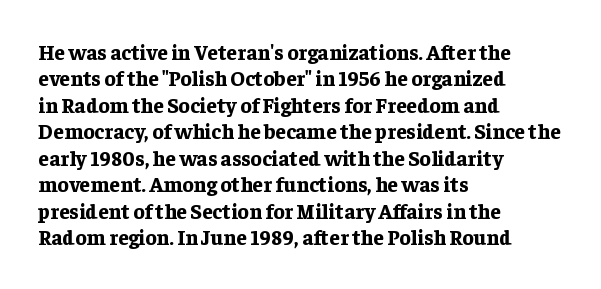
Q: Is the text bold? A: Yes.
Q: Is the text italic (slanted)? A: No, it is upright.
Q: Is the text underlined? A: No.
Q: How is the paragraph aligned? A: Left-aligned.
Q: Is the spacing between letters normal or unusually wide? A: Normal.
Q: Is the spacing between lines tight, normal or loose? A: Normal.
